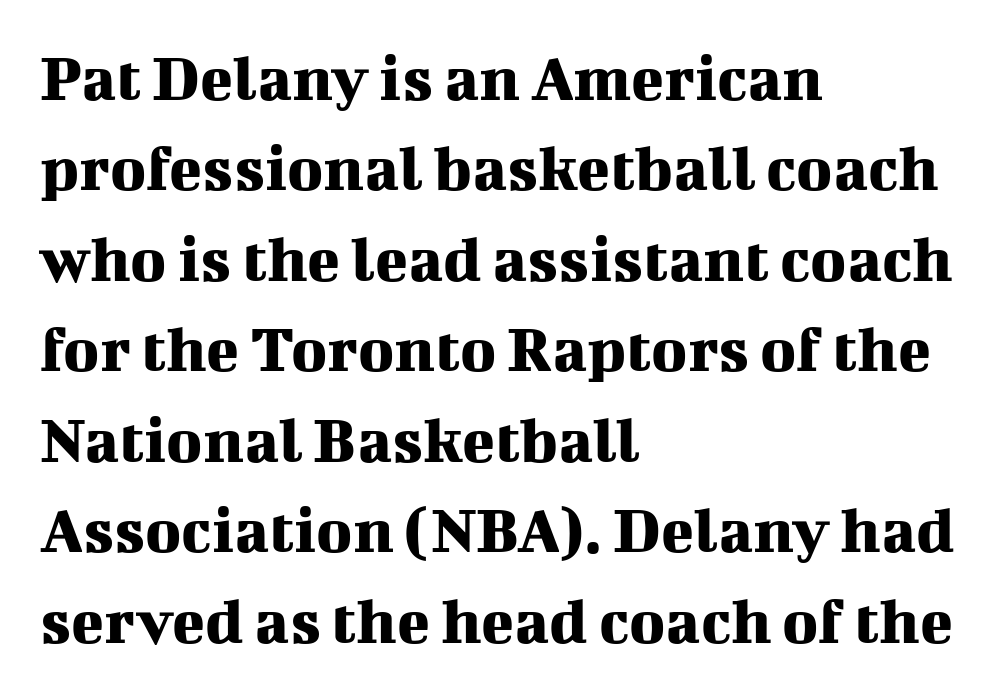
The image shows 68 px serif type, upright; set left-aligned, normal line spacing (1.33x), normal letter spacing, not underlined; medium stroke contrast and a medium x-height.
